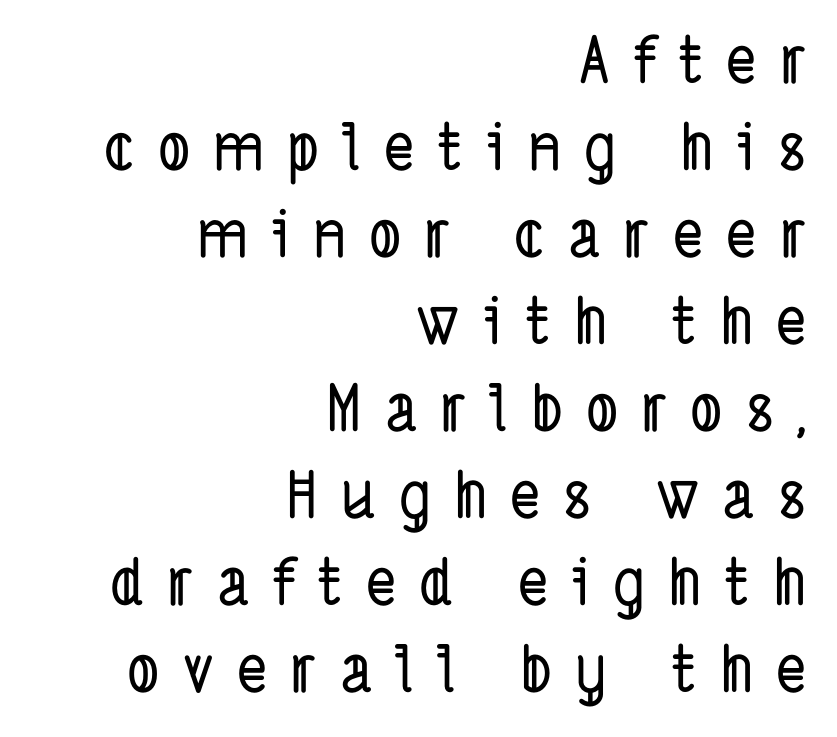
The image shows 64 px condensed sans-serif type; set right-aligned, normal line spacing (1.36x), unusually wide letter spacing (+0.36 em), not underlined; low stroke contrast and a medium x-height.
